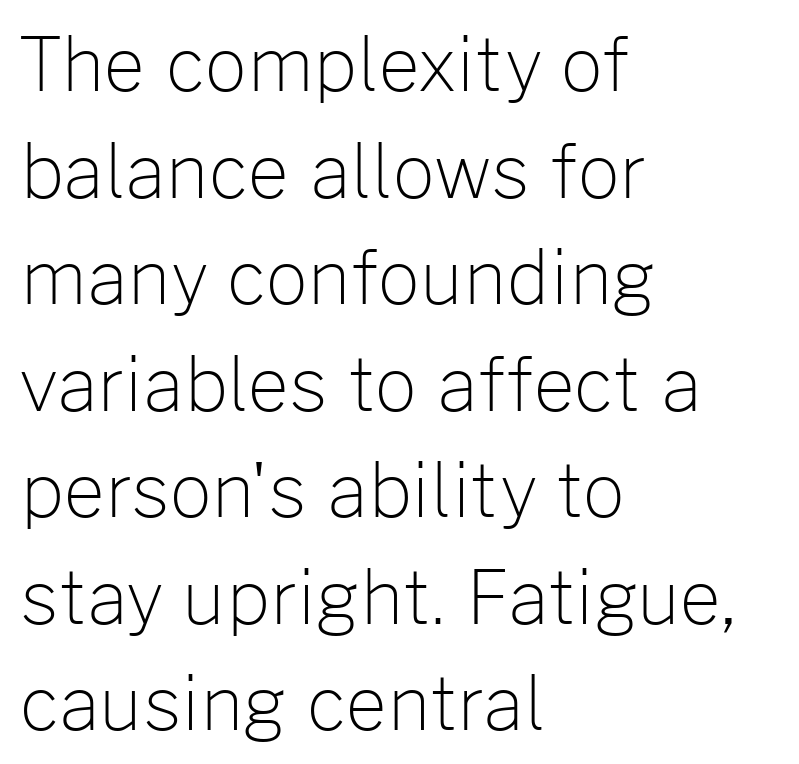
The image shows 73 px light sans-serif type, upright; set left-aligned, normal line spacing (1.46x), normal letter spacing, not underlined; low stroke contrast and a medium x-height.
